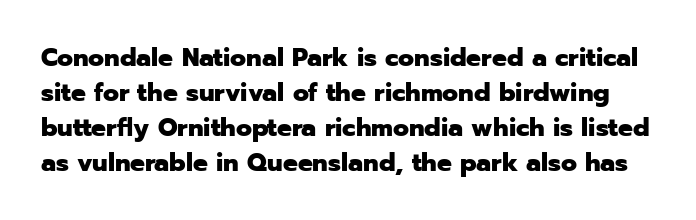
This sample uses an upright cut, with every glyph sitting square on the baseline. The face used here is rendered with its standard letterfit. On the weight axis this lands at bold, roughly 700. Anything drawn beneath the words? Only blank space. Quick note: interline space is typical.
